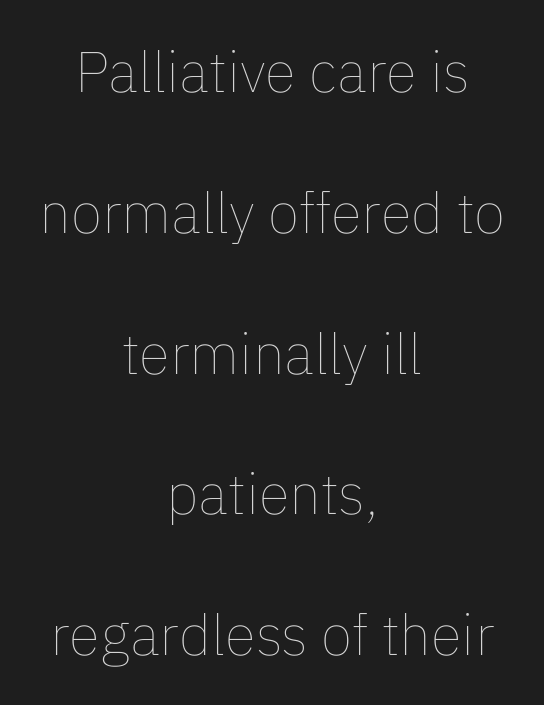
{"italic": "no", "bold": "no", "weight": "thin", "width": "normal", "stroke_contrast": "low", "x_height": "medium", "monospaced": "no", "underline": "no", "align": "center", "line_spacing": "loose", "line_spacing_ratio": 2.47, "letter_spacing": "normal", "letter_spacing_em": 0.0, "glyph_px": 57}
